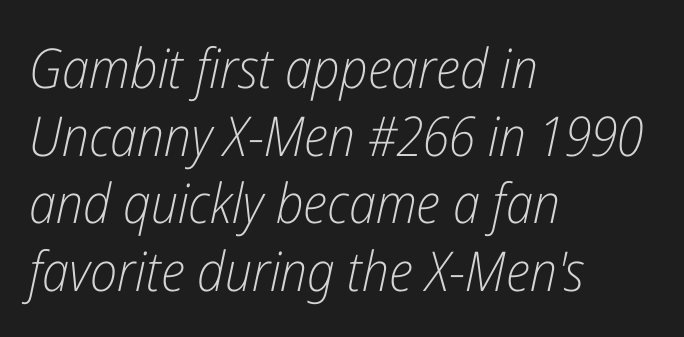
Q: Is the text bold? A: No.
Q: Is the text italic (slanted)? A: Yes, it leans right by about 12 degrees.
Q: Is the text underlined? A: No.
Q: How is the paragraph aligned? A: Left-aligned.
Q: Is the spacing between letters normal or unusually wide? A: Normal.
Q: Width (condensed, normal, or wide)? A: Condensed.
Q: Stroke contrast? A: Low.
Q: x-height? A: Medium.
Q: Monospaced? A: No.
